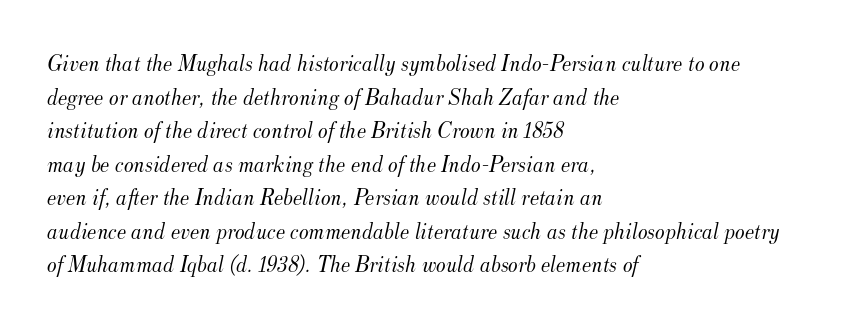
The image shows 23 px text type, italic (leaning right); set left-aligned, normal line spacing (1.46x), normal letter spacing, not underlined.
